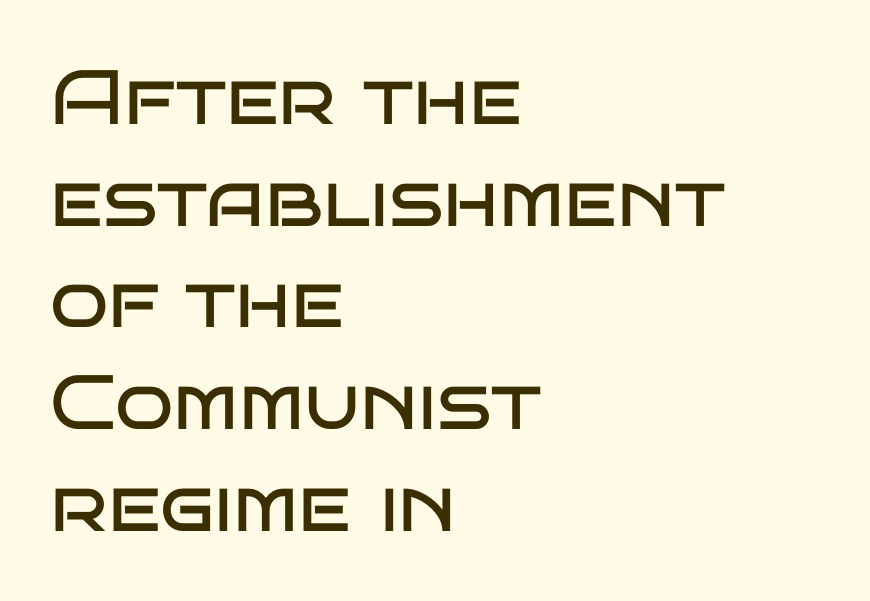
The lines are quadded left. The rows are spaced the way most documents space them. Stroke mass is kept to a normal reading level or below. When letters stand straight like this, we call the style roman or upright.
